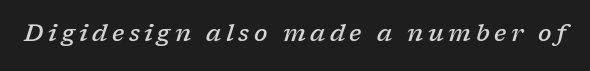
{"italic": "yes", "lean": "right", "slant_degrees": 17, "bold": "semi", "underline": "no", "glyph_px": 24}
